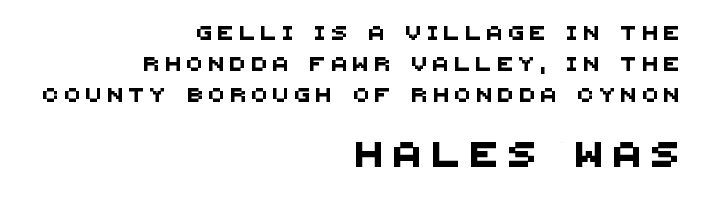
Q: Is the text underlined? A: No.
Q: How is the paragraph aligned? A: Right-aligned.
Q: Is the spacing between letters normal or unusually wide? A: Unusually wide.
Q: Is the spacing between lines tight, normal or loose? A: Loose.
Q: Which block of text is set in a larger size, the first (top) or the second (bottom)? A: The second (bottom) one.
